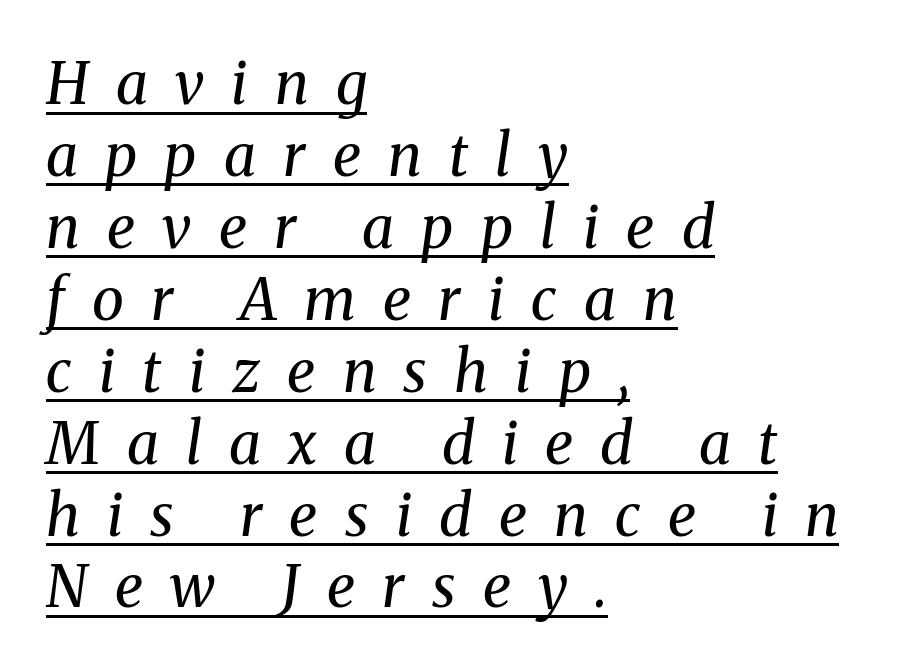
The passage shown is typeset with a serif family. This sample uses expanded letter spacing, leaving extra air between glyphs. The rendering uses natural spacing where letterforms have individual widths. Where is the straight margin? On the left.
